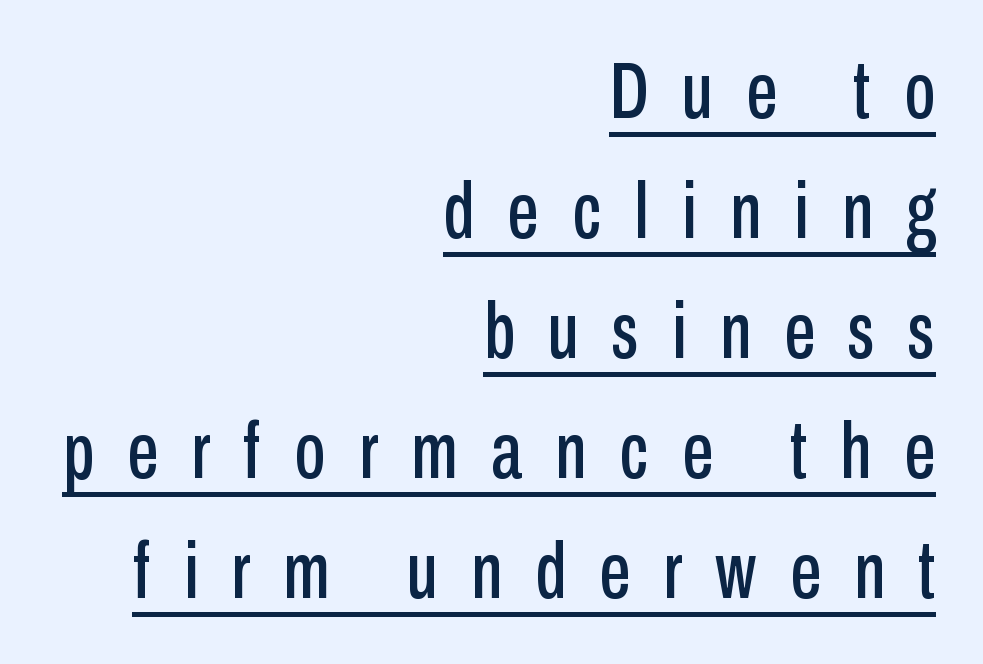
A rule runs beneath these lines of type. You could only call the tracking loose — the letters float apart. No italicization has been applied; the sample stays upright. Character widths vary here, with narrow letters taking less room than wide ones. Nope, no serifs anywhere on these letters. The typesetter chose a ragged-left arrangement here.
